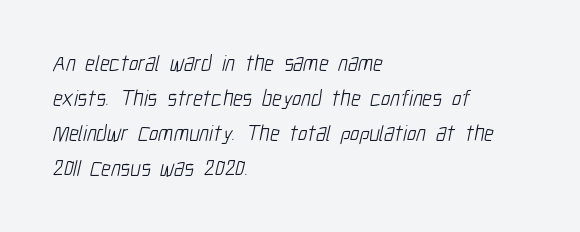
{"bold": "no", "underline": "no", "align": "left", "line_spacing": "normal", "line_spacing_ratio": 1.59, "letter_spacing": "normal", "letter_spacing_em": 0.0, "glyph_px": 22}
